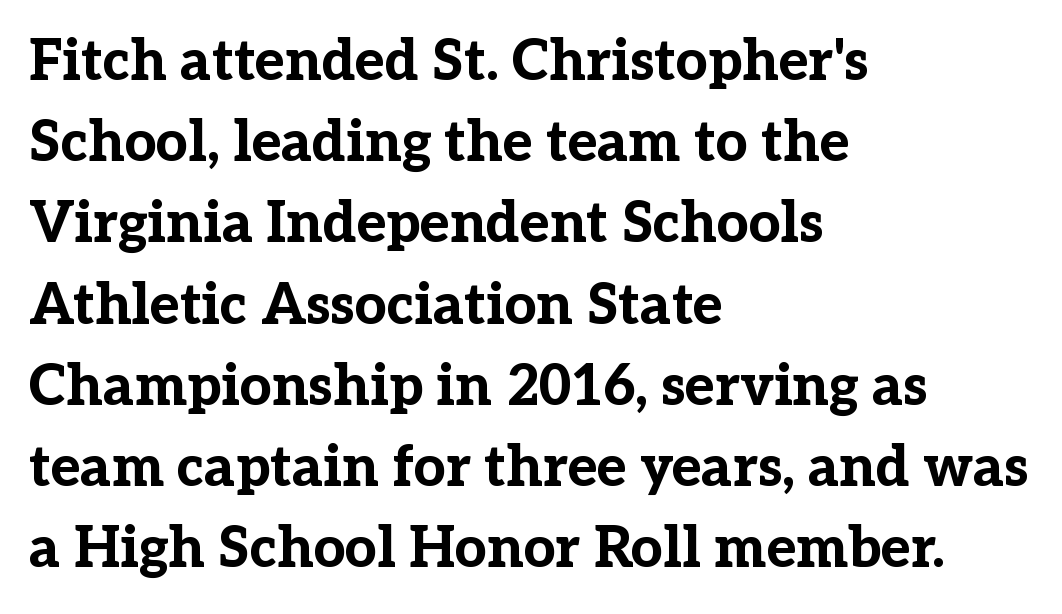
Letterform terminals end in serifs throughout the passage. A student would call this left alignment; a typographer would say flush left, rag right. The characters look thick and weighty, a clear bold. Designer's note — italics off, roman on. Underline: absent. Words appear dense and cohesive because spacing is normal.
